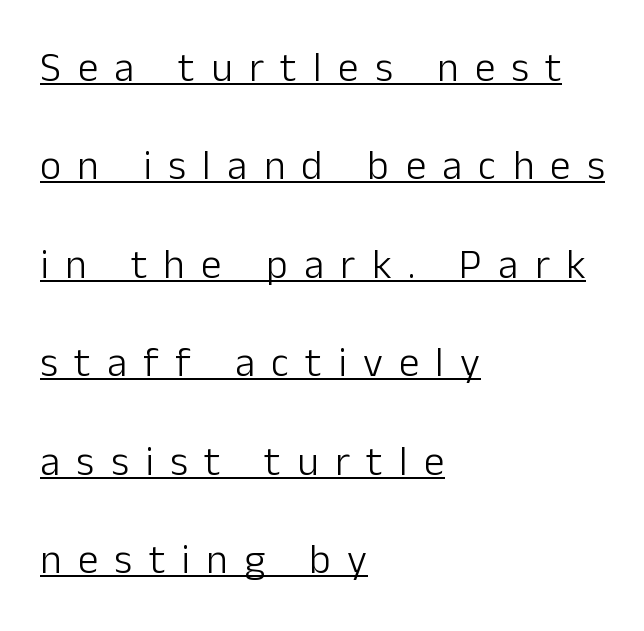
Glyph-to-glyph distance is far greater than everyday printed text. Honestly, the underline is the first thing you notice here. The lines in this sample share a left origin and differ only in where they stop. Quick note: interline space is abundant.
